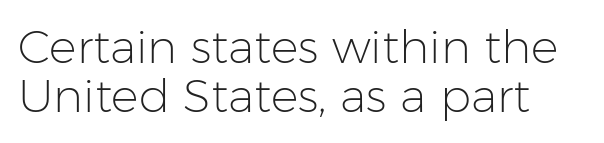
Q: Is the text bold? A: No.
Q: Is the text italic (slanted)? A: No, it is upright.
Q: Is the typeface a serif or a sans-serif typeface? A: Sans-serif.
Q: Is the text underlined? A: No.
Q: Is the spacing between letters normal or unusually wide? A: Normal.
Q: Is the spacing between lines tight, normal or loose? A: Tight.
Q: Width (condensed, normal, or wide)? A: Normal.
Q: Stroke contrast? A: Low.
Q: x-height? A: Medium.
Q: Monospaced? A: No.
